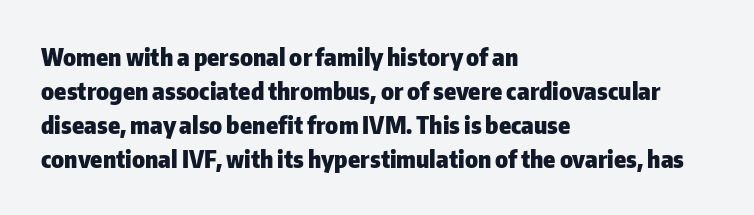
The image shows 24 px bold type, upright; set left-aligned, normal line spacing (1.41x), normal letter spacing, not underlined.
